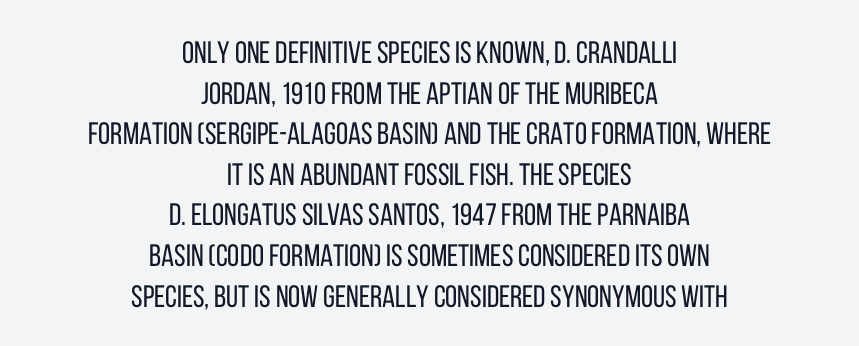
Visually the block forms a symmetrical silhouette, jagged on both flanks. The text was rendered using a sans face with plain stroke endings. Is this a fixed-width face? No — the glyphs have proportional, varying widths. Standard letterfit; no display-style spreading of the glyphs. Is this a heavy cut? Hardly; it is regular or lighter. Regarding leading, the lines here are spaced in the standard way.
